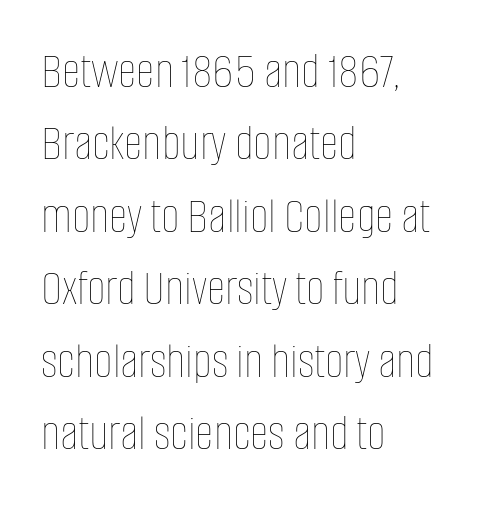
The image shows 51 px thin, condensed type, upright; set left-aligned, normal line spacing (1.42x), normal letter spacing, not underlined; low stroke contrast and a large x-height.
